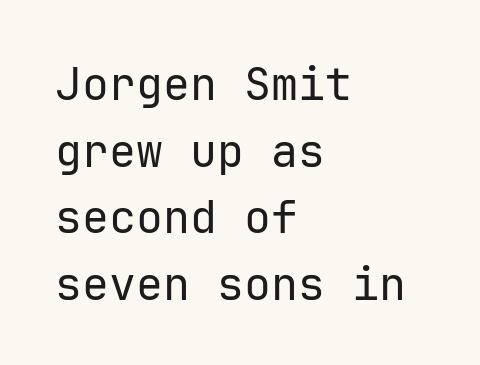
The image shows 45 px regular-weight sans-serif type, upright, monospaced; set left-aligned, normal line spacing (1.48x), normal letter spacing, not underlined; low stroke contrast and a medium x-height.
